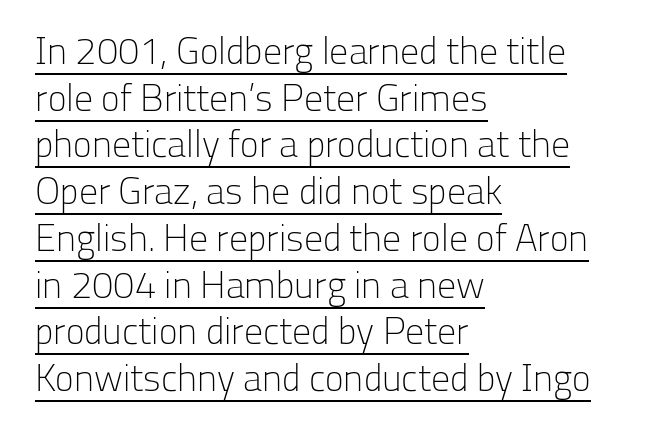
The image shows 38 px light sans-serif type, upright; set left-aligned, line spacing 1.23x, normal letter spacing, underlined; low stroke contrast and a medium x-height.
